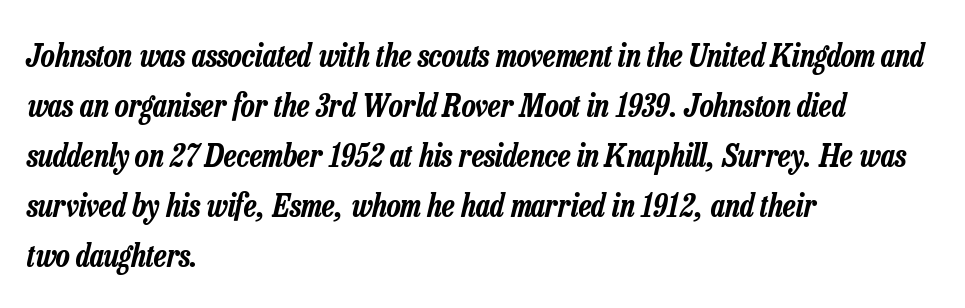
{"italic": "yes", "lean": "right", "slant_degrees": 13, "width": "condensed", "stroke_contrast": "low", "x_height": "medium", "monospaced": "no", "underline": "no", "align": "left", "line_spacing": "normal", "line_spacing_ratio": 1.56, "letter_spacing": "normal", "letter_spacing_em": 0.0, "glyph_px": 32}
